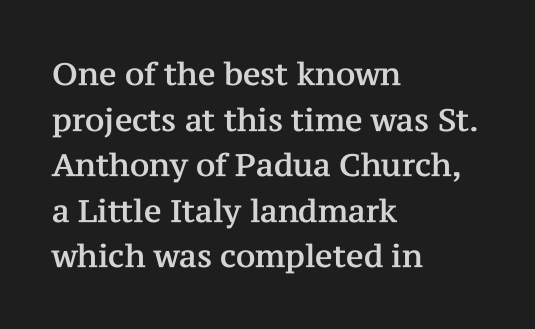
Baseline-to-baseline distance is the conventional proportion of letter height. Does the type have serifs? Yes, each stem ends in a small foot. Do the characters align in a grid? No, the font is proportional. The words here are not underlined.
